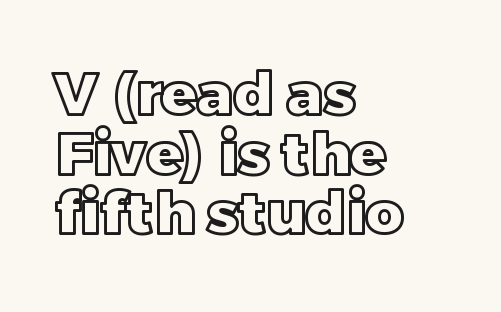
{"italic": "no", "width": "normal", "x_height": "large", "monospaced": "no", "underline": "no", "align": "left", "line_spacing": "tight", "line_spacing_ratio": 1.01, "letter_spacing": "normal", "letter_spacing_em": 0.0, "glyph_px": 59}
